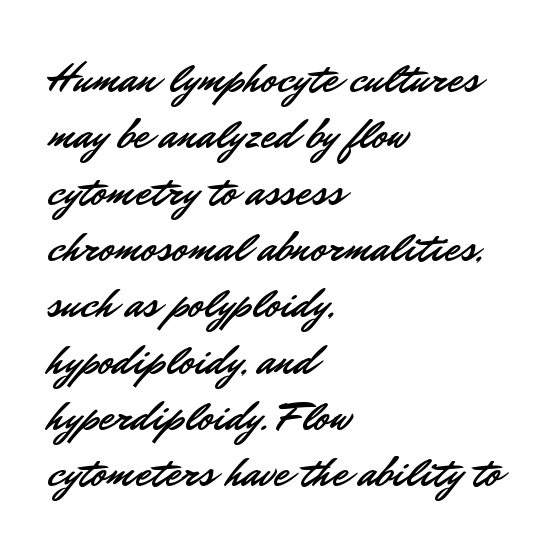
Inter-character spacing is left at the font's built-in metrics. The space between consecutive lines is moderate. The rendering uses natural spacing where letterforms have individual widths.
